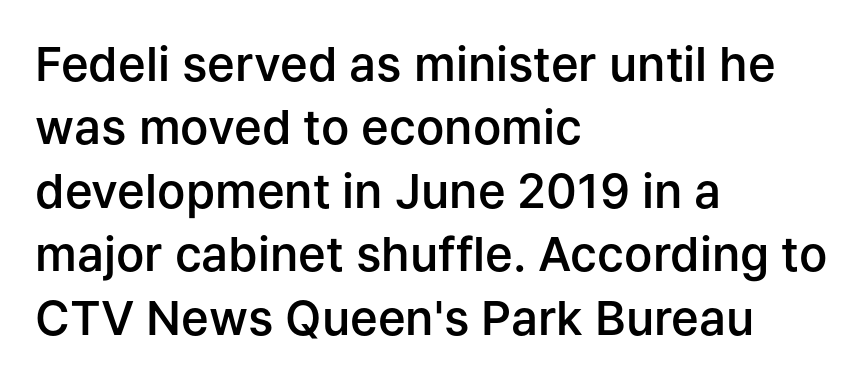
Q: Is the text bold? A: Semi-bold.
Q: Is the text italic (slanted)? A: No, it is upright.
Q: Is the typeface a serif or a sans-serif typeface? A: Sans-serif.
Q: Is the text underlined? A: No.
Q: How is the paragraph aligned? A: Left-aligned.
Q: Is the spacing between letters normal or unusually wide? A: Normal.
Q: Is the spacing between lines tight, normal or loose? A: Normal.
Q: Width (condensed, normal, or wide)? A: Normal.
Q: Stroke contrast? A: Low.
Q: x-height? A: Medium.
Q: Monospaced? A: No.
